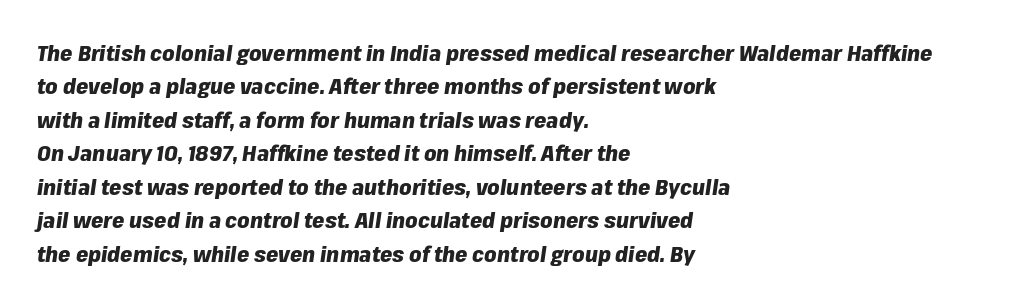
{"italic": "yes", "lean": "right", "slant_degrees": 8, "bold": "yes", "underline": "no", "align": "left", "line_spacing": "normal", "line_spacing_ratio": 1.52, "letter_spacing": "normal", "letter_spacing_em": 0.0, "glyph_px": 22}
